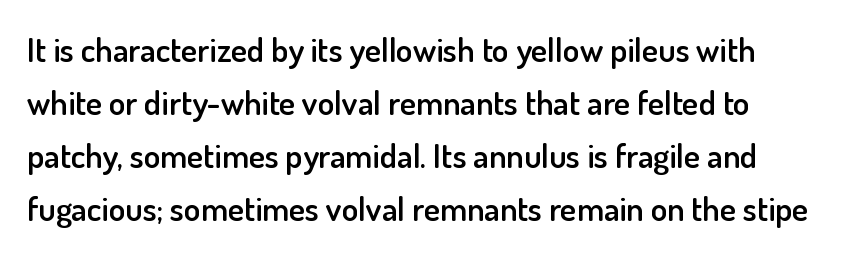
The image shows 34 px semibold sans-serif type, upright; set normal line spacing (1.56x), normal letter spacing, not underlined; low stroke contrast and a small x-height.
